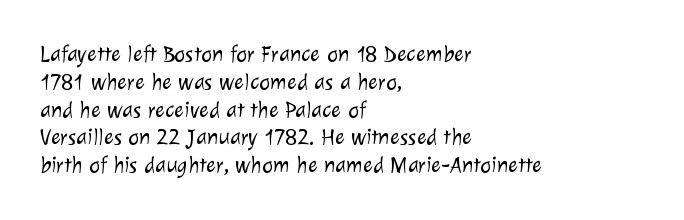
Q: Is the text bold? A: No.
Q: Is the text underlined? A: No.
Q: How is the paragraph aligned? A: Left-aligned.
Q: Is the spacing between letters normal or unusually wide? A: Normal.
